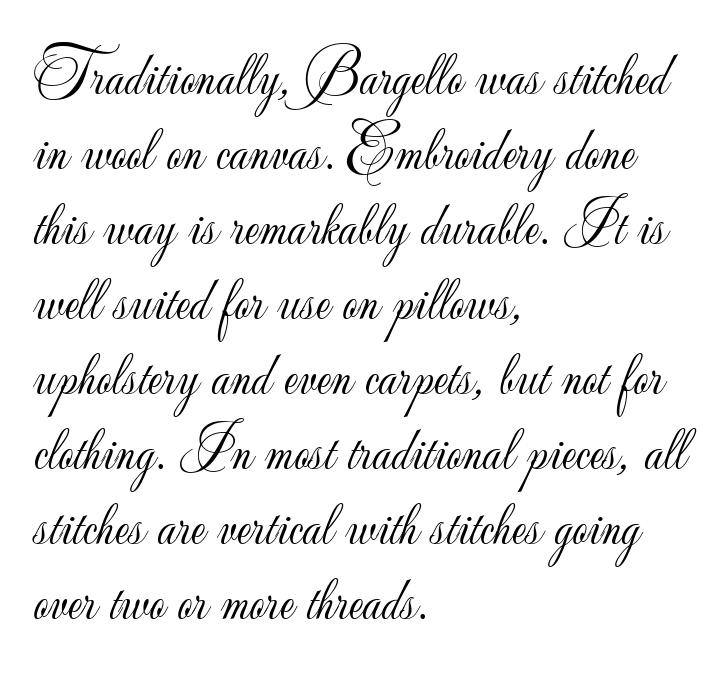
Q: Is the text bold? A: No.
Q: Is the text italic (slanted)? A: Yes.
Q: Is the typeface a serif or a sans-serif typeface? A: Sans-serif.
Q: Is the text underlined? A: No.
Q: How is the paragraph aligned? A: Left-aligned.
Q: Is the spacing between letters normal or unusually wide? A: Normal.
Q: Is the spacing between lines tight, normal or loose? A: Normal.
Q: Width (condensed, normal, or wide)? A: Normal.
Q: Stroke contrast? A: Low.
Q: x-height? A: Small.
Q: Monospaced? A: No.
